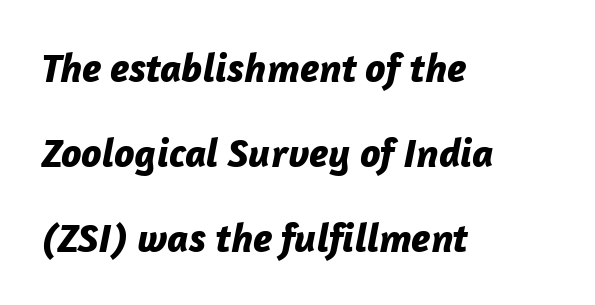
{"italic": "yes", "lean": "right", "slant_degrees": 12, "bold": "yes", "weight": "bold", "width": "normal", "stroke_contrast": "low", "x_height": "medium", "monospaced": "no", "underline": "no", "align": "left", "line_spacing": "loose", "line_spacing_ratio": 2.07, "letter_spacing": "normal", "letter_spacing_em": 0.0, "glyph_px": 41}
